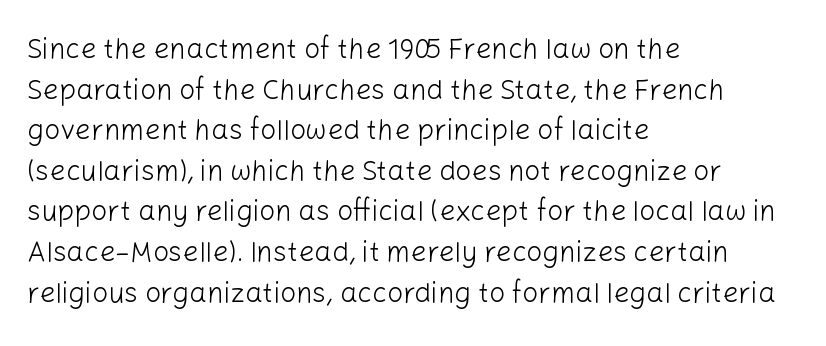
Q: Is the text bold? A: No.
Q: Is the text italic (slanted)? A: No, it is upright.
Q: Is the typeface a serif or a sans-serif typeface? A: Sans-serif.
Q: Is the text underlined? A: No.
Q: How is the paragraph aligned? A: Left-aligned.
Q: Is the spacing between letters normal or unusually wide? A: Normal.
Q: Is the spacing between lines tight, normal or loose? A: Normal.
Q: Width (condensed, normal, or wide)? A: Normal.
Q: Stroke contrast? A: Low.
Q: x-height? A: Medium.
Q: Monospaced? A: No.
